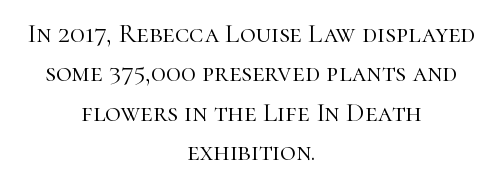
The image shows 27 px text type, upright; set centered, normal line spacing (1.46x), normal letter spacing, not underlined.
